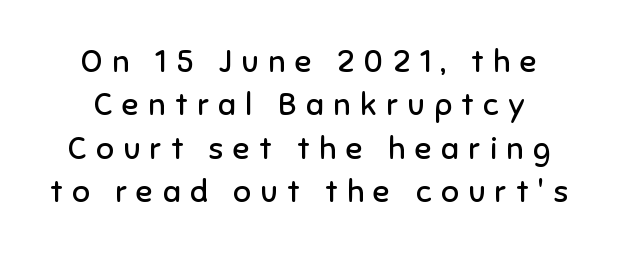
The image shows 31 px regular-weight sans-serif type, upright; set normal line spacing (1.4x), unusually wide letter spacing (+0.31 em), not underlined; low stroke contrast and a medium x-height.
